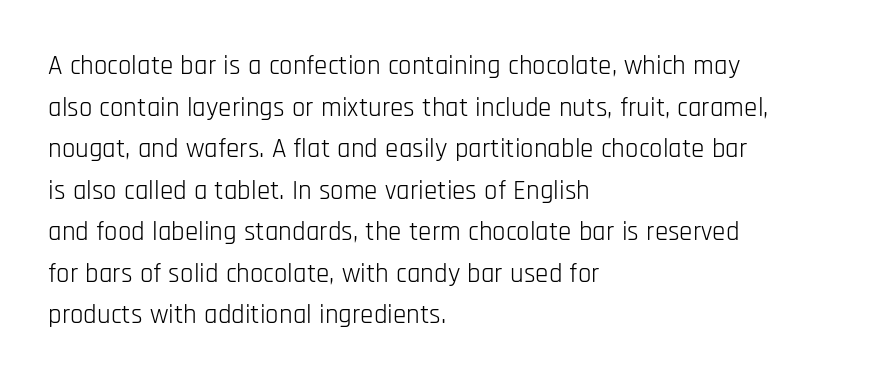
Q: Is the text bold? A: No.
Q: Is the text italic (slanted)? A: No, it is upright.
Q: Is the text underlined? A: No.
Q: How is the paragraph aligned? A: Left-aligned.
Q: Is the spacing between letters normal or unusually wide? A: Normal.
Q: Is the spacing between lines tight, normal or loose? A: Normal.
